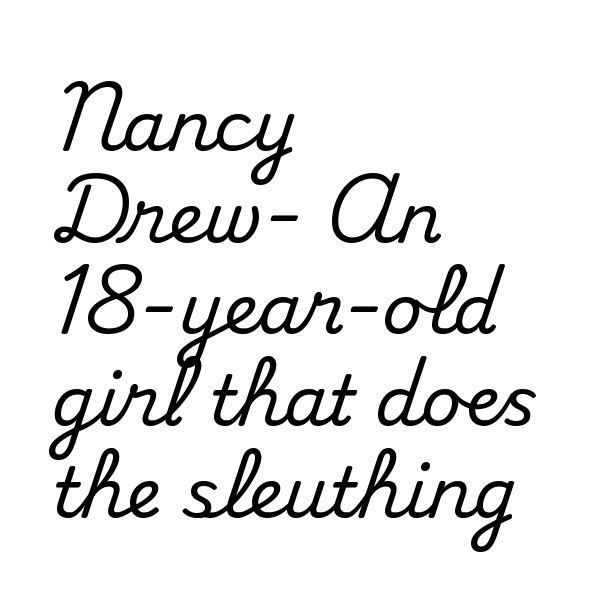
Q: Is the text italic (slanted)? A: Yes.
Q: Is the typeface a serif or a sans-serif typeface? A: Serif.
Q: Is the text underlined? A: No.
Q: How is the paragraph aligned? A: Left-aligned.
Q: Is the spacing between letters normal or unusually wide? A: Normal.
Q: Is the spacing between lines tight, normal or loose? A: Normal.
Q: Width (condensed, normal, or wide)? A: Normal.
Q: Stroke contrast? A: Medium.
Q: x-height? A: Small.
Q: Monospaced? A: No.
